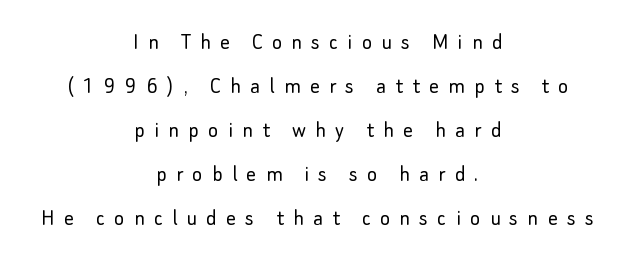
{"italic": "no", "bold": "no", "underline": "no", "align": "center", "line_spacing_ratio": 1.83, "letter_spacing": "wide", "letter_spacing_em": 0.39, "glyph_px": 24}
